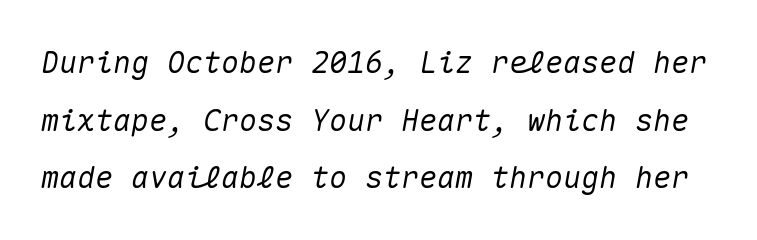
The image shows 30 px text type, italic (leaning right), monospaced; set loose line spacing (1.92x), normal letter spacing, not underlined; medium stroke contrast and a medium x-height.
